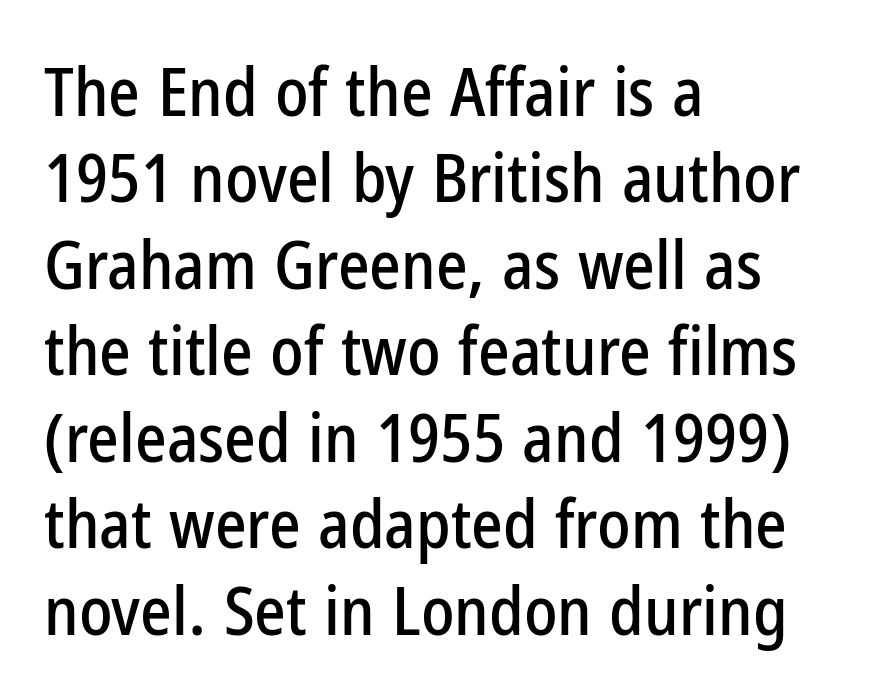
The image shows 67 px condensed sans-serif type, upright; set left-aligned, normal line spacing (1.29x), normal letter spacing, not underlined; low stroke contrast and a medium x-height.
